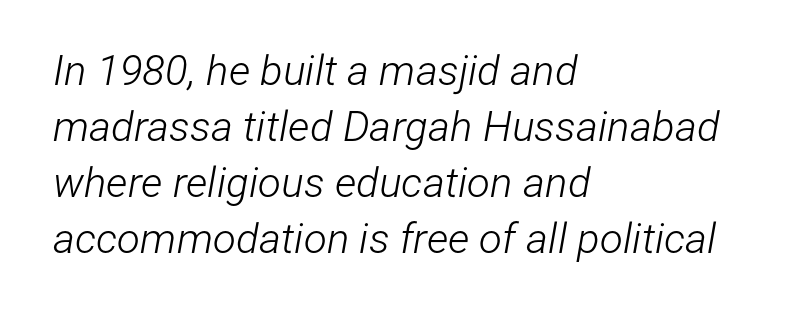
Q: Is the text bold? A: No.
Q: Is the text italic (slanted)? A: Yes, it leans right by about 12 degrees.
Q: Is the text underlined? A: No.
Q: How is the paragraph aligned? A: Left-aligned.
Q: Is the spacing between letters normal or unusually wide? A: Normal.
Q: Is the spacing between lines tight, normal or loose? A: Normal.
Q: Width (condensed, normal, or wide)? A: Condensed.
Q: Stroke contrast? A: Low.
Q: x-height? A: Medium.
Q: Monospaced? A: No.
